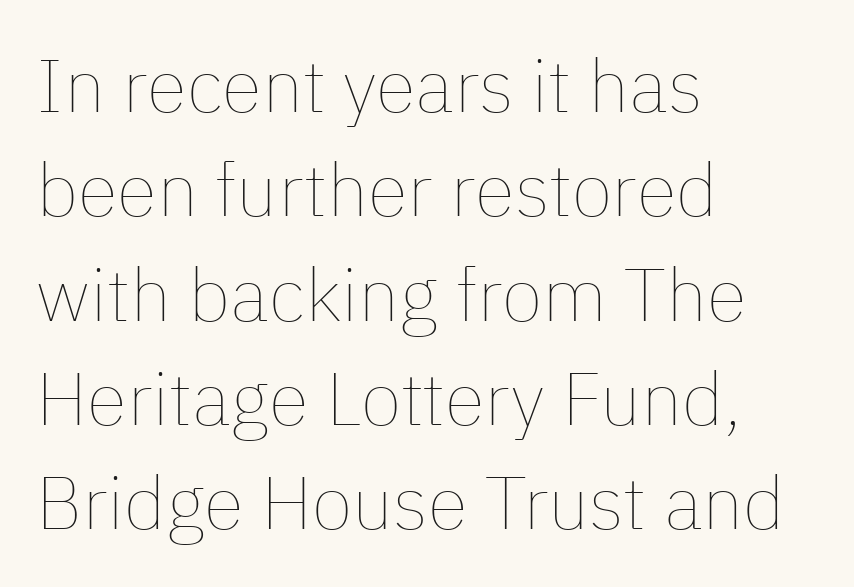
Decoration check: the copy has no underline. Each word holds together tightly as a unit, with standard inter-letter gaps. The face looks like a standard text weight, possibly lighter. Line starts are locked; line ends wander.
